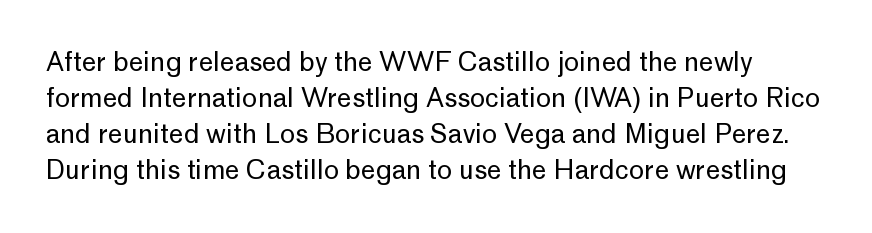
{"italic": "no", "bold": "no", "underline": "no", "line_spacing": "normal", "line_spacing_ratio": 1.39, "letter_spacing": "normal", "letter_spacing_em": 0.0, "glyph_px": 26}
